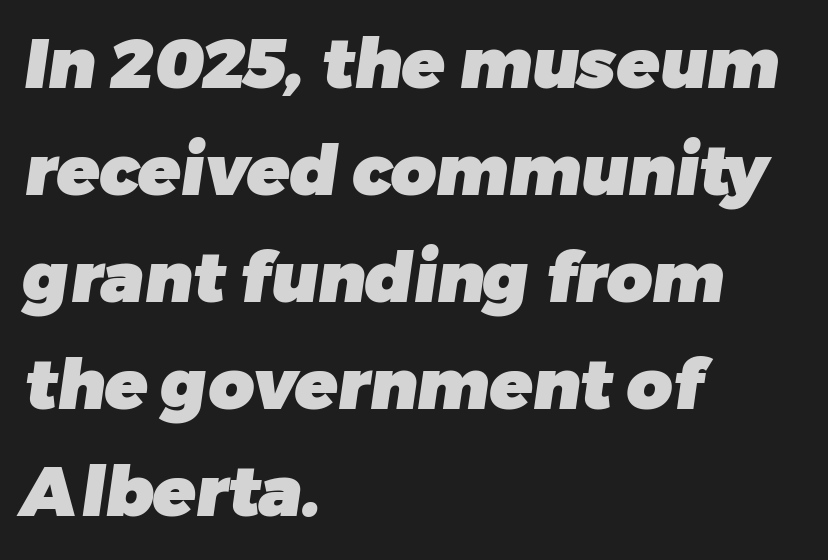
The image shows 70 px heavy sans-serif type; set left-aligned, normal line spacing (1.53x), normal letter spacing, not underlined; low stroke contrast and a medium x-height.
